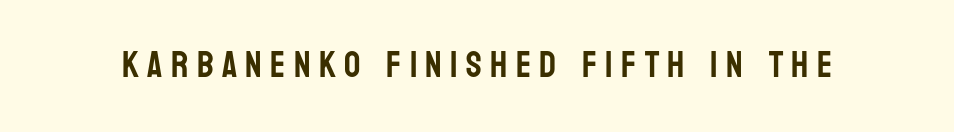
The image shows 36 px condensed sans-serif type, upright; set unusually wide letter spacing (+0.23 em), not underlined; low stroke contrast and a large x-height.
